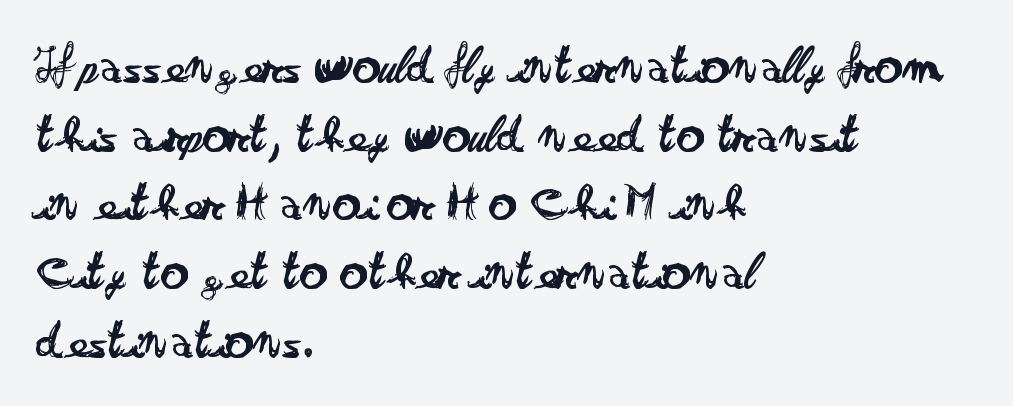
Is this a fixed-width face? No — the glyphs have proportional, varying widths. Each stroke keeps to a modest, everyday thickness or less. Students, observe: this is what conventionally led text looks like. The string is rendered with underlining switched off. The letters stand straight up with perfectly vertical stems.
